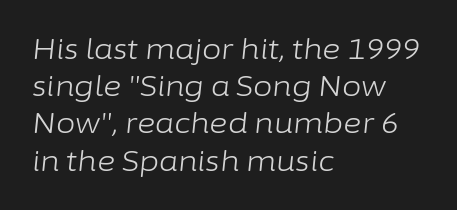
The string is rendered with underlining switched off. Spacing between characters is what you'd get straight out of the box. Weight class: somewhere from thin through regular. These lines are rendered in a variable-pitch font. Leading matches the norm, producing a regular column.
